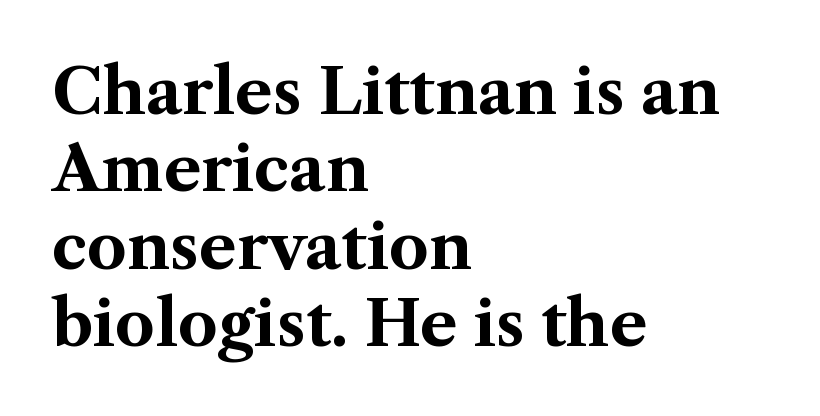
The image shows 63 px bold serif type, upright; set left-aligned, line spacing 1.23x, normal letter spacing, not underlined; medium stroke contrast and a medium x-height.
